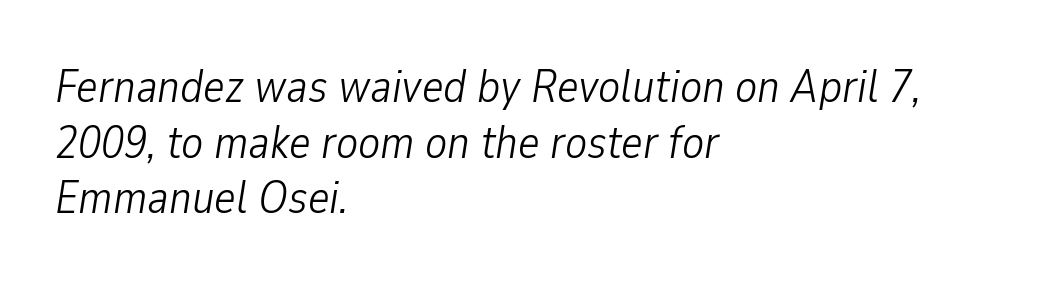
Q: Is the text bold? A: No.
Q: Is the text italic (slanted)? A: Yes, it leans right by about 9 degrees.
Q: Is the text underlined? A: No.
Q: How is the paragraph aligned? A: Left-aligned.
Q: Is the spacing between letters normal or unusually wide? A: Normal.
Q: Width (condensed, normal, or wide)? A: Condensed.
Q: Stroke contrast? A: Low.
Q: x-height? A: Medium.
Q: Monospaced? A: No.
